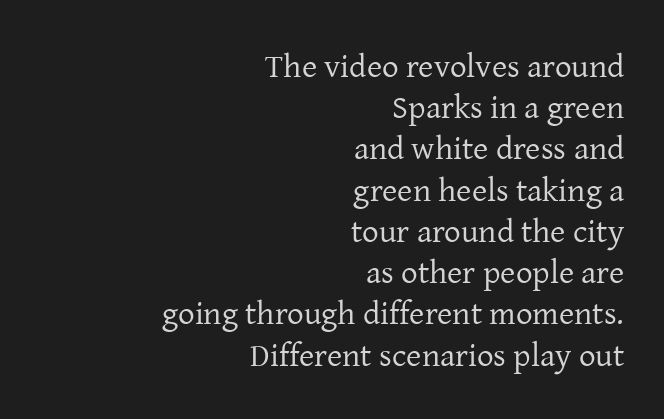
Varying glyph widths throughout — classic text-font behaviour. The string is rendered with underlining switched off. Summary of vertical rhythm: regular, with standard interline spacing. The specimen reads as upright at a glance. Weight class: somewhere from thin through regular.
